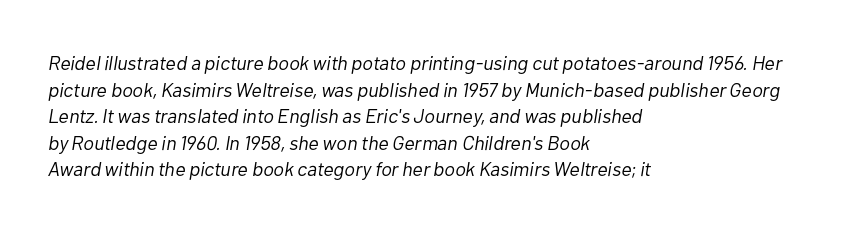
Caption: standard tracking, unaltered. The leading is moderate, giving the passage an even texture. The face looks like a standard text weight, possibly lighter. Emphasis-style slanted type is in use.
